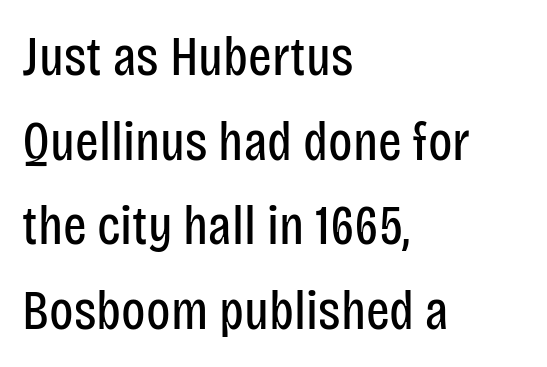
The font's upright variant was chosen for this text. Spacing verdict: proportional, widths tailored to each character. Descenders hang freely into open space. Leading: standard. Short and long lines alike share a common starting point at left.
